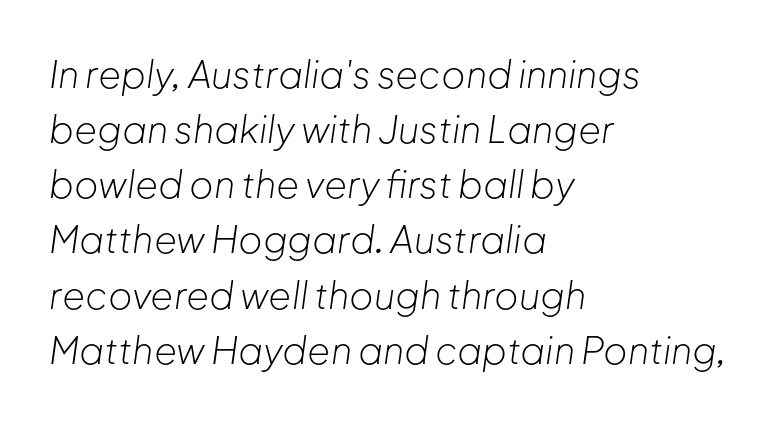
{"italic": "yes", "lean": "right", "slant_degrees": 8, "bold": "no", "weight": "light", "width": "normal", "stroke_contrast": "low", "x_height": "medium", "monospaced": "no", "underline": "no", "align": "left", "line_spacing": "normal", "line_spacing_ratio": 1.49, "letter_spacing": "normal", "letter_spacing_em": 0.0, "glyph_px": 37}
